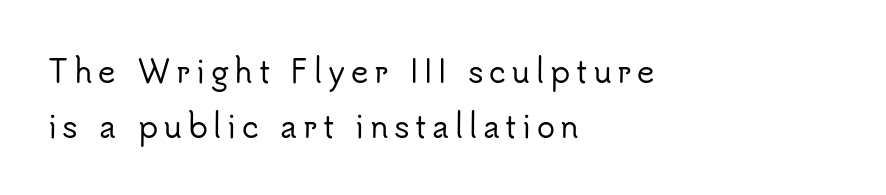
The image shows 30 px sans-serif type, upright; set left-aligned, line spacing 1.82x, not underlined; low stroke contrast and a small x-height.
